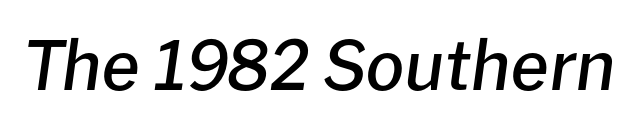
Q: Is the text bold? A: Semi-bold.
Q: Is the text italic (slanted)? A: Yes, it leans right by about 8 degrees.
Q: Is the text underlined? A: No.
Q: Is the spacing between letters normal or unusually wide? A: Normal.
Q: Width (condensed, normal, or wide)? A: Normal.
Q: Stroke contrast? A: Low.
Q: x-height? A: Medium.
Q: Monospaced? A: No.
